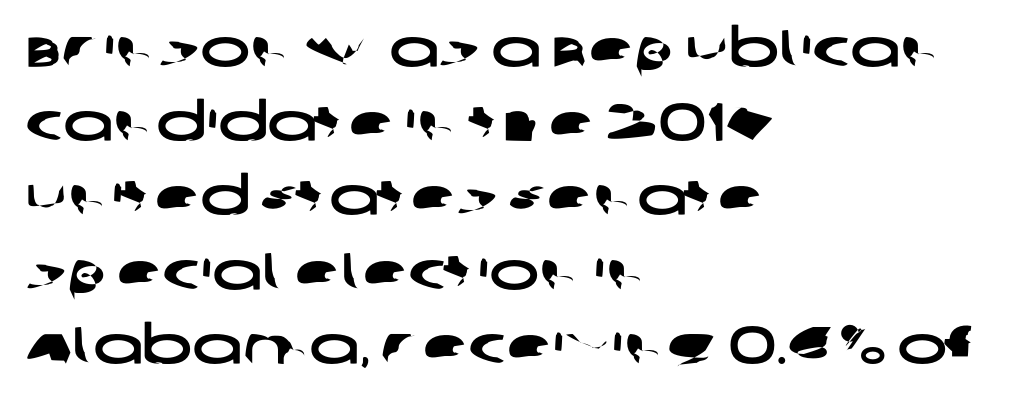
The image shows 53 px wide sans-serif type; set left-aligned, normal line spacing (1.4x), normal letter spacing, not underlined; low stroke contrast and a large x-height.
